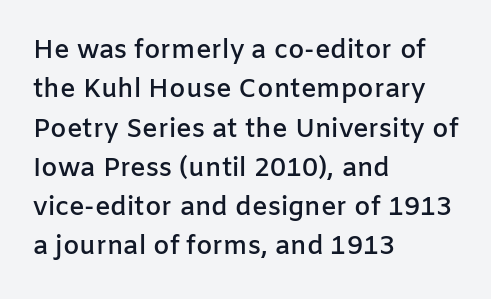
The image shows 26 px text type, upright; set left-aligned, normal line spacing (1.51x), normal letter spacing, not underlined.
